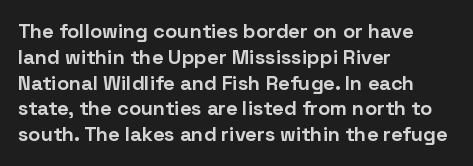
The image shows 20 px bold type, upright; set left-aligned, normal line spacing (1.29x), normal letter spacing, not underlined.
